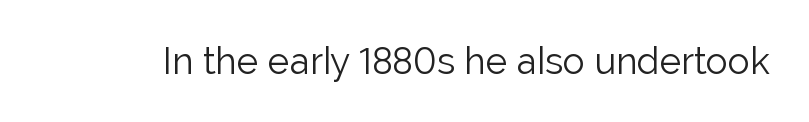
The image shows 37 px light sans-serif type, upright; set normal letter spacing, not underlined; low stroke contrast and a medium x-height.
